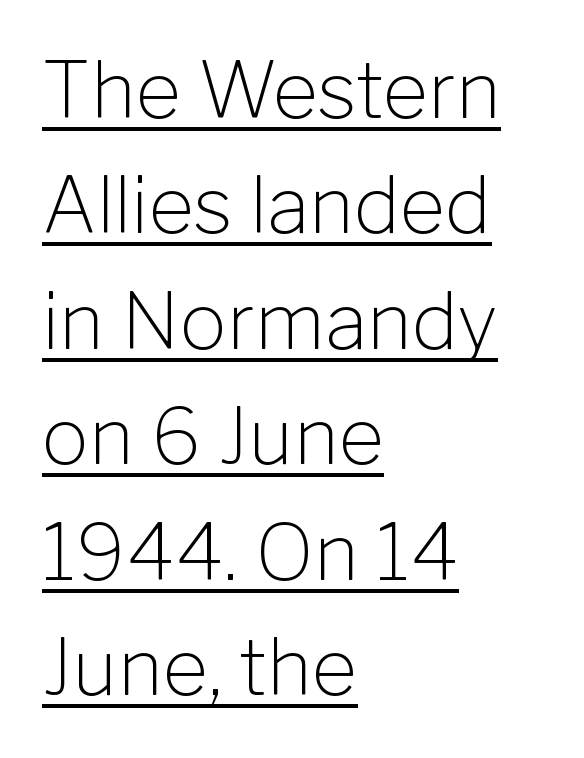
Q: Is the text bold? A: No.
Q: Is the text italic (slanted)? A: No, it is upright.
Q: Is the typeface a serif or a sans-serif typeface? A: Sans-serif.
Q: Is the text underlined? A: Yes.
Q: How is the paragraph aligned? A: Left-aligned.
Q: Is the spacing between letters normal or unusually wide? A: Normal.
Q: Is the spacing between lines tight, normal or loose? A: Normal.
Q: Width (condensed, normal, or wide)? A: Normal.
Q: Stroke contrast? A: Low.
Q: x-height? A: Medium.
Q: Monospaced? A: No.
